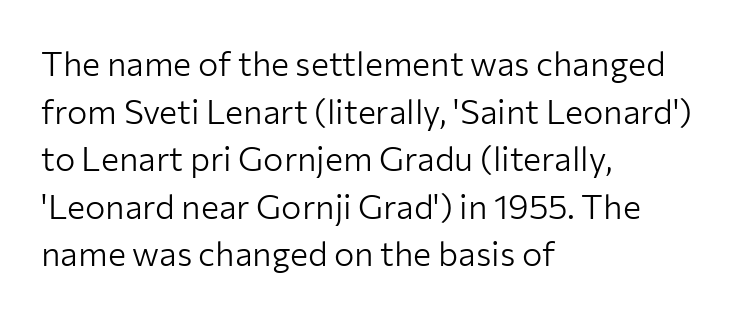
This sample uses plain, unmodified letter spacing. Regular leading. The lettering stays uniformly vertical, giving the passage a roman look. Is this a heavy cut? Hardly; it is regular or lighter. Each line starts at the same left margin while the right side varies.
